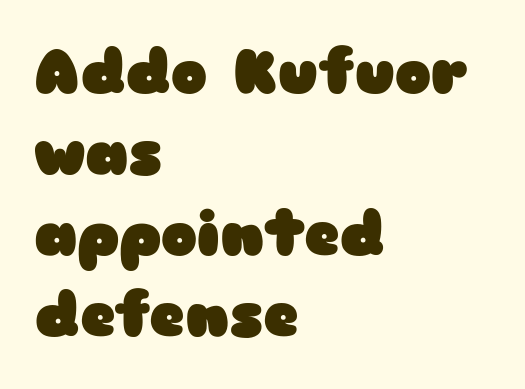
{"serif": "no", "italic": "no", "bold": "yes", "weight": "heavy", "width": "wide", "stroke_contrast": "low", "x_height": "medium", "monospaced": "no", "underline": "no", "align": "left", "line_spacing": "normal", "line_spacing_ratio": 1.33, "letter_spacing": "normal", "letter_spacing_em": 0.0, "glyph_px": 61}
